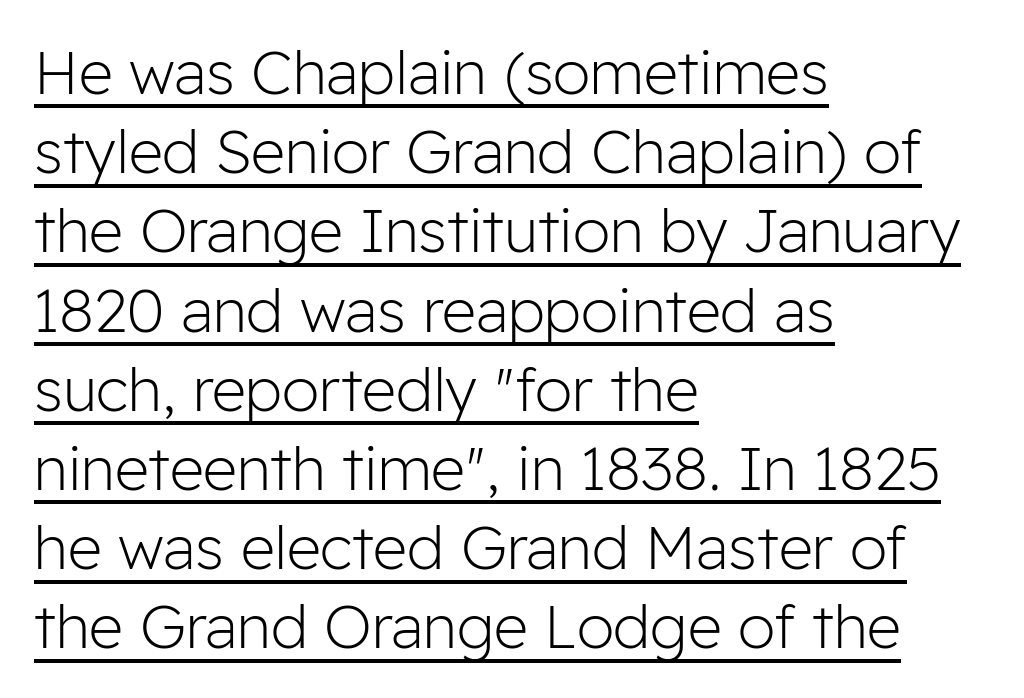
{"serif": "no", "italic": "no", "bold": "no", "weight": "light", "width": "normal", "stroke_contrast": "low", "x_height": "medium", "monospaced": "no", "underline": "yes", "align": "left", "line_spacing": "normal", "line_spacing_ratio": 1.32, "letter_spacing": "normal", "letter_spacing_em": 0.0, "glyph_px": 60}
